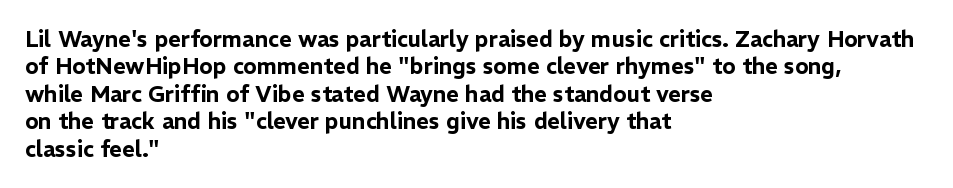
Letter spacing: default. Words float on clear page, feet unadorned. Every stem runs plumb, perpendicular to the baseline. Is there much room between lines? A standard amount, neither cramped nor airy. Reading down the block, your eye returns to a fixed left position each line.
